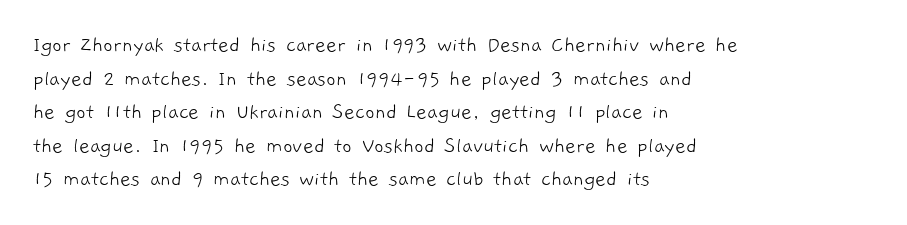
The image shows 23 px text type; set left-aligned, normal line spacing (1.46x), normal letter spacing, not underlined.
